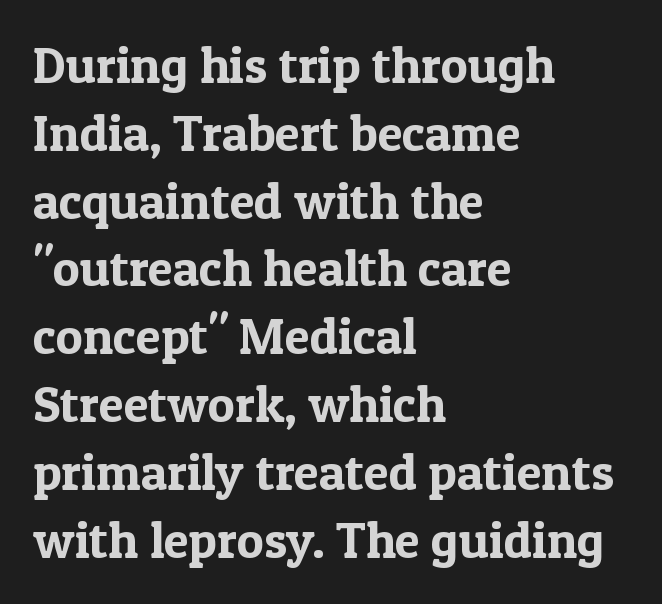
The image shows 51 px serif type, upright; set left-aligned, normal line spacing (1.33x), normal letter spacing, not underlined; a medium x-height.
